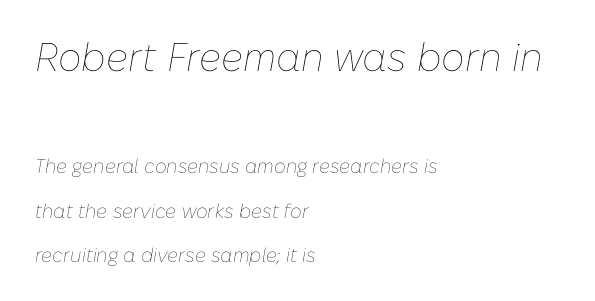
The passage shown has conventional tracking throughout. Note the varied advance widths — an 'i' is clearly narrower than an 'm'. The rendering applies a slant to the glyphs. A typesetter would call this leading open, well beyond the default. Size contrast runs from large at the top to small at the bottom. Line beginnings align vertically; line endings do not.
